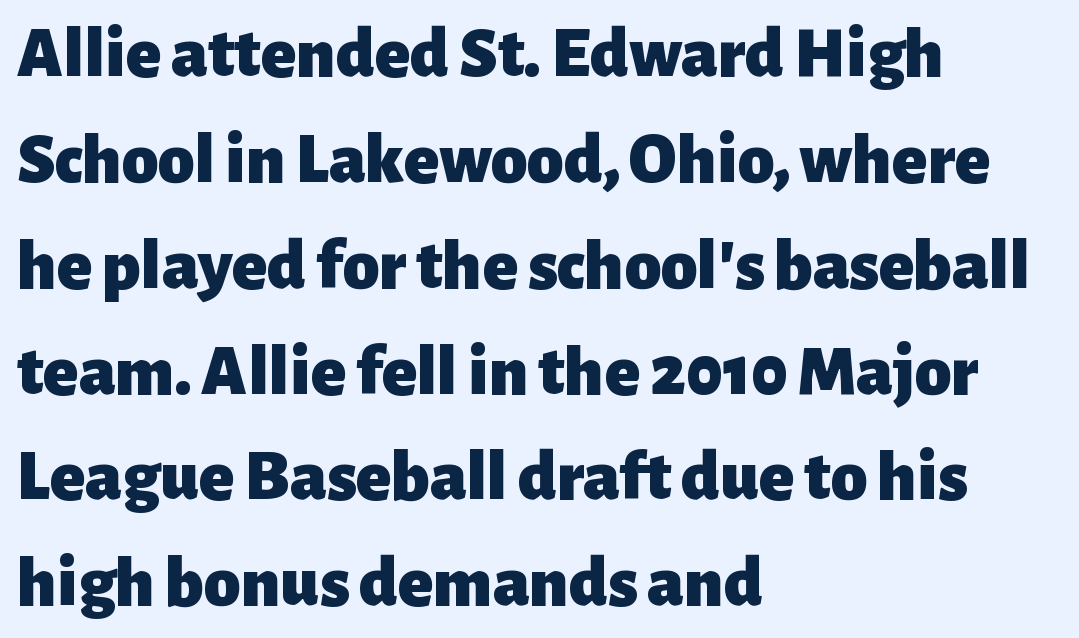
The image shows 73 px heavy sans-serif type, upright; set left-aligned, normal line spacing (1.45x), normal letter spacing, not underlined; low stroke contrast and a medium x-height.
